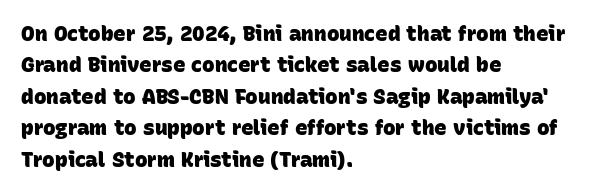
{"bold": "yes", "underline": "no", "align": "left", "line_spacing": "normal", "line_spacing_ratio": 1.5, "letter_spacing": "normal", "letter_spacing_em": 0.0, "glyph_px": 21}
